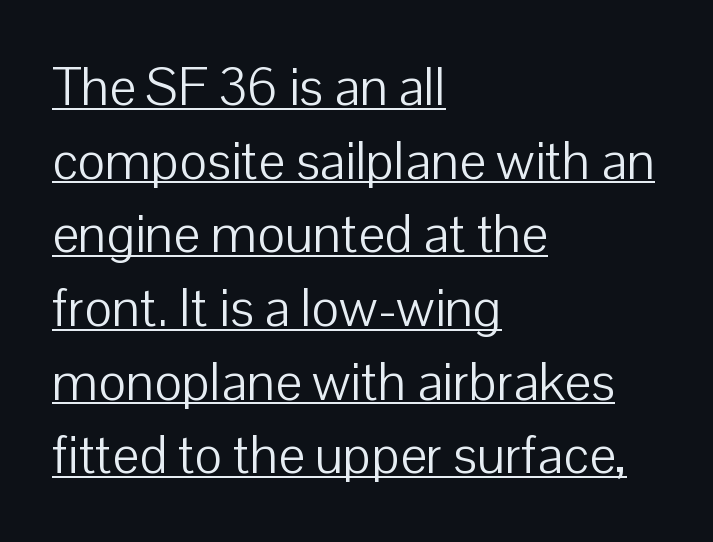
The image shows 53 px light sans-serif type, upright; set left-aligned, normal line spacing (1.39x), normal letter spacing, underlined; low stroke contrast and a medium x-height.
